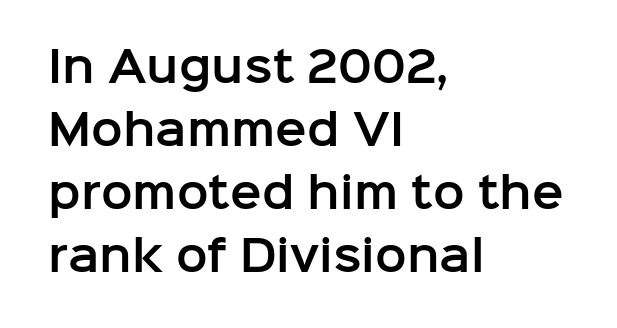
Do the characters align in a grid? No, the font is proportional. Letterform terminals end flat and unadorned throughout the passage. Tracking here is standard; glyphs follow each other at the usual distance. The glyphs are unaccompanied by any horizontal stroke below them.
